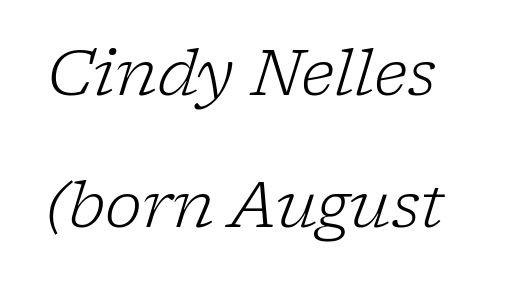
The passage shown has conventional tracking throughout. You could fit nearly another row in the gap between these rows. Plain, unruled lines of type. Do the characters align in a grid? No, the font is proportional. Weight: not bold — regular or lighter.
